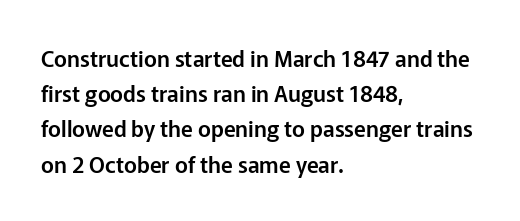
{"italic": "no", "underline": "no", "align": "left", "line_spacing": "normal", "line_spacing_ratio": 1.6, "letter_spacing": "normal", "letter_spacing_em": 0.0, "glyph_px": 22}
